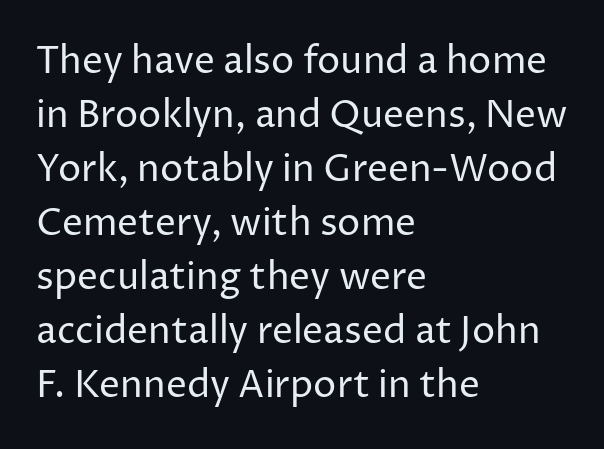
Q: Is the text bold? A: No.
Q: Is the text italic (slanted)? A: No, it is upright.
Q: Is the typeface a serif or a sans-serif typeface? A: Sans-serif.
Q: Is the text underlined? A: No.
Q: How is the paragraph aligned? A: Left-aligned.
Q: Is the spacing between letters normal or unusually wide? A: Normal.
Q: Is the spacing between lines tight, normal or loose? A: Normal.
Q: Width (condensed, normal, or wide)? A: Normal.
Q: Stroke contrast? A: Low.
Q: x-height? A: Medium.
Q: Monospaced? A: No.
